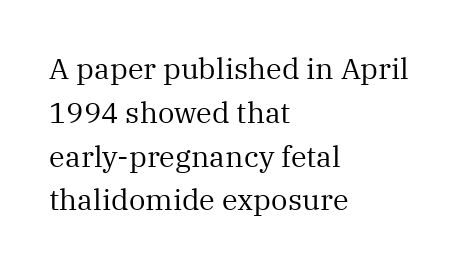
Q: Is the text bold? A: No.
Q: Is the text italic (slanted)? A: No, it is upright.
Q: Is the typeface a serif or a sans-serif typeface? A: Serif.
Q: Is the text underlined? A: No.
Q: How is the paragraph aligned? A: Left-aligned.
Q: Is the spacing between letters normal or unusually wide? A: Normal.
Q: Is the spacing between lines tight, normal or loose? A: Normal.
Q: Width (condensed, normal, or wide)? A: Normal.
Q: Stroke contrast? A: Medium.
Q: x-height? A: Medium.
Q: Monospaced? A: No.
